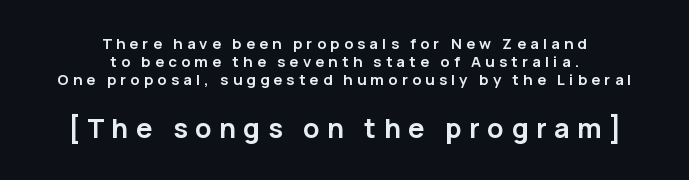
{"italic": "no", "bold": "yes", "underline": "no", "align": "center", "line_spacing_ratio": 1.2, "letter_spacing": "wide", "letter_spacing_em": 0.28, "larger_block": "second", "size_ratio": 1.8, "glyph_px": 27}
